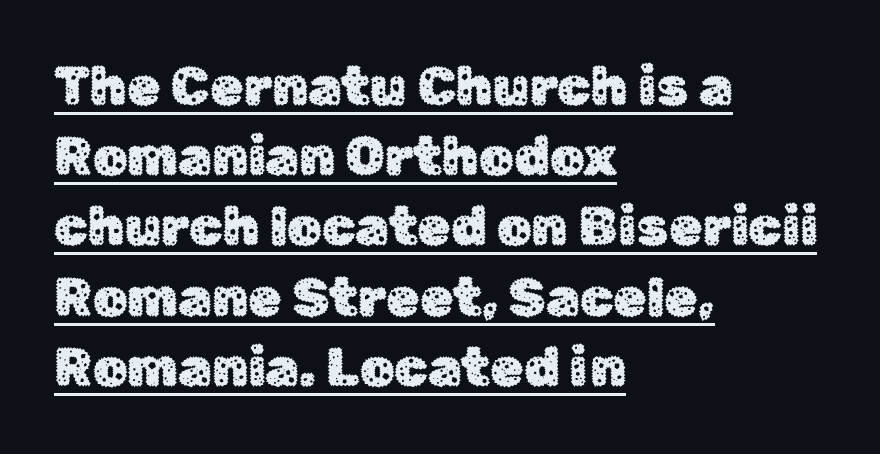
{"serif": "no", "italic": "no", "width": "normal", "stroke_contrast": "low", "x_height": "medium", "monospaced": "no", "underline": "yes", "align": "left", "line_spacing": "normal", "line_spacing_ratio": 1.3, "letter_spacing": "normal", "letter_spacing_em": 0.0, "glyph_px": 54}
